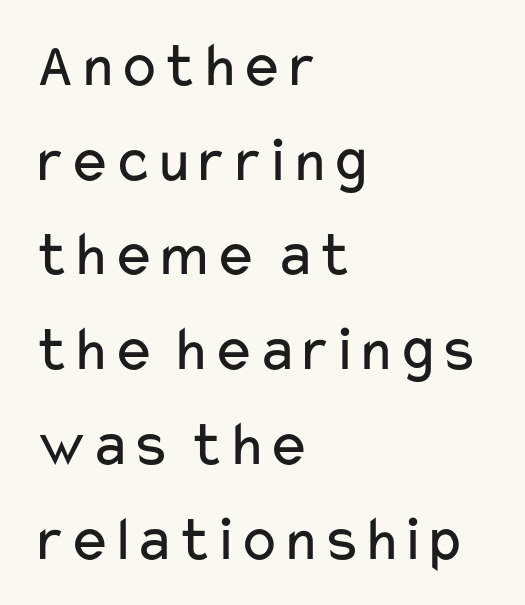
The image shows 64 px regular-weight, wide sans-serif type, upright; set left-aligned, normal line spacing (1.48x), normal letter spacing, not underlined; low stroke contrast and a medium x-height.
